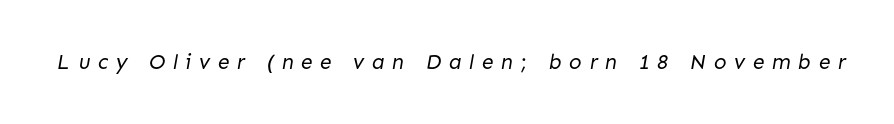
{"bold": "no", "underline": "no", "letter_spacing": "wide", "letter_spacing_em": 0.36, "glyph_px": 21}
